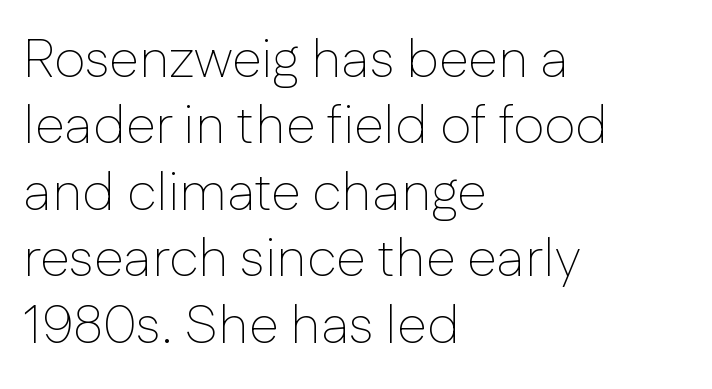
Q: Is the text bold? A: No.
Q: Is the text italic (slanted)? A: No, it is upright.
Q: Is the typeface a serif or a sans-serif typeface? A: Sans-serif.
Q: Is the text underlined? A: No.
Q: How is the paragraph aligned? A: Left-aligned.
Q: Is the spacing between letters normal or unusually wide? A: Normal.
Q: Width (condensed, normal, or wide)? A: Normal.
Q: Stroke contrast? A: Low.
Q: x-height? A: Medium.
Q: Monospaced? A: No.
